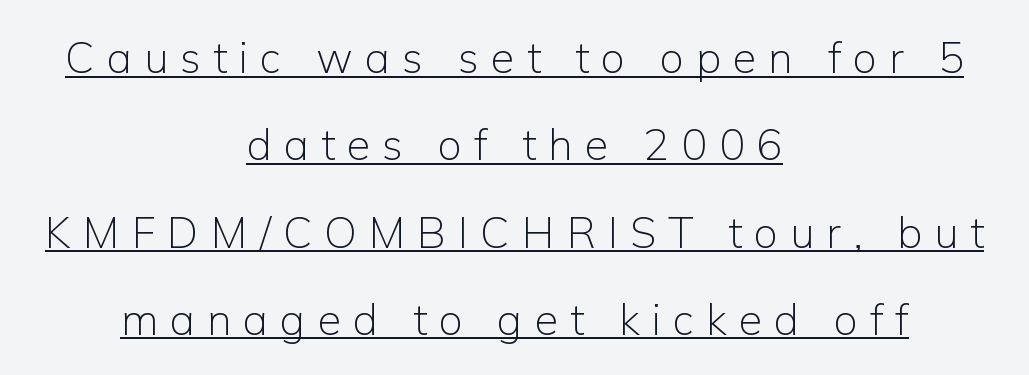
{"serif": "no", "italic": "no", "bold": "no", "weight": "light", "width": "normal", "stroke_contrast": "low", "x_height": "medium", "monospaced": "no", "underline": "yes", "align": "center", "line_spacing": "loose", "line_spacing_ratio": 2.03, "letter_spacing": "wide", "letter_spacing_em": 0.28, "glyph_px": 43}
